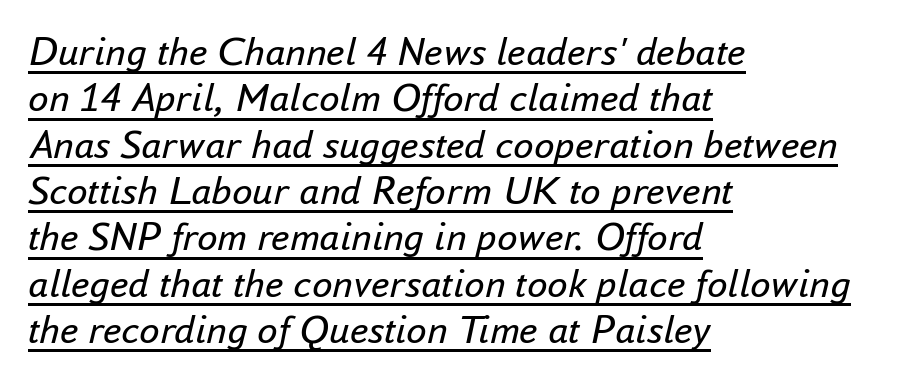
{"italic": "yes", "lean": "right", "slant_degrees": 16, "bold": "no", "weight": "regular", "width": "normal", "stroke_contrast": "low", "x_height": "small", "monospaced": "no", "underline": "yes", "align": "left", "line_spacing": "tight", "line_spacing_ratio": 1.13, "letter_spacing": "normal", "letter_spacing_em": 0.0, "glyph_px": 41}
